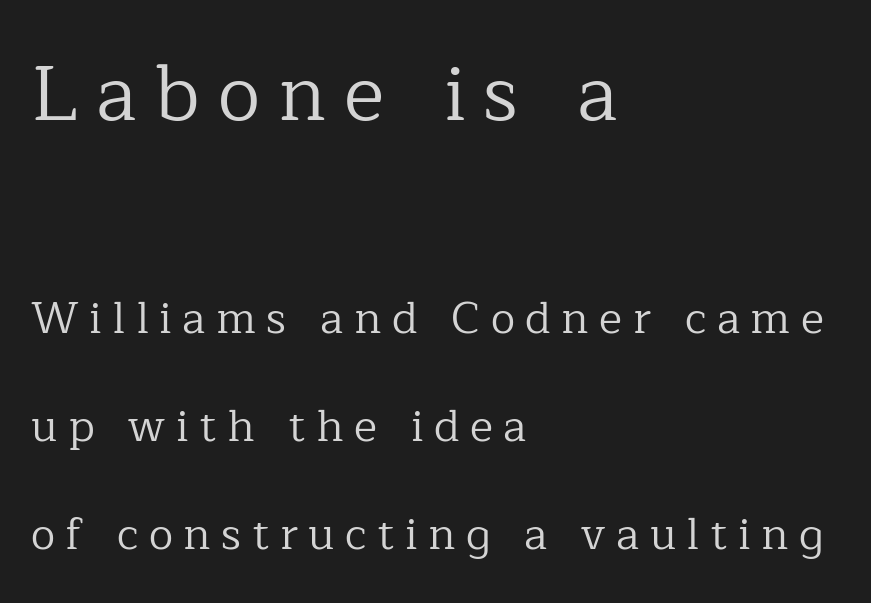
A quiet, ordinary-to-light weight characterises the typeface. Spacing verdict: proportional, widths tailored to each character. Where is the straight margin? On the left. The upper block of text is set noticeably larger than the block beneath it.
